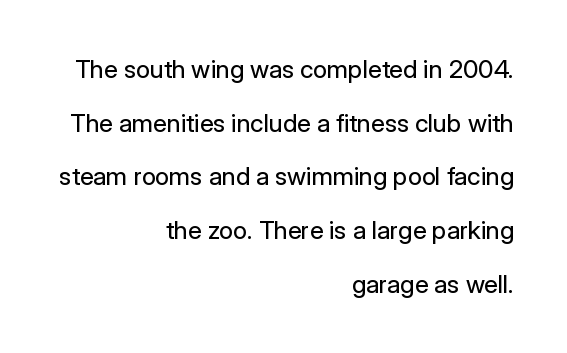
The image shows 25 px text type, upright; set right-aligned, loose line spacing (2.15x), normal letter spacing, not underlined.
